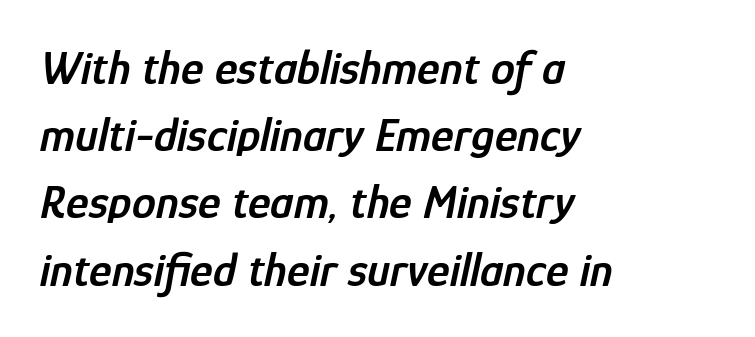
{"italic": "yes", "lean": "right", "slant_degrees": 12, "bold": "semi", "weight": "semibold", "width": "condensed", "stroke_contrast": "low", "x_height": "medium", "monospaced": "no", "underline": "no", "align": "left", "line_spacing": "normal", "line_spacing_ratio": 1.4, "letter_spacing": "normal", "letter_spacing_em": 0.0, "glyph_px": 48}
